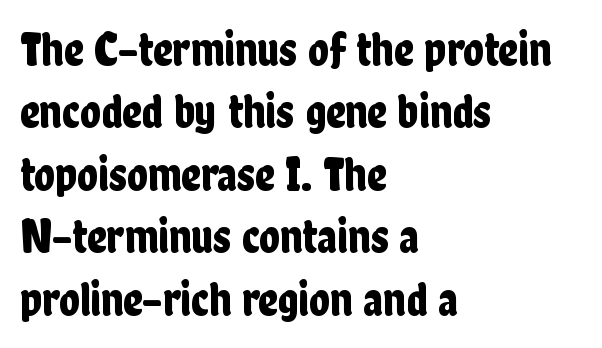
The image shows 48 px condensed sans-serif type, upright; set left-aligned, normal line spacing (1.3x), normal letter spacing, not underlined; low stroke contrast and a medium x-height.
